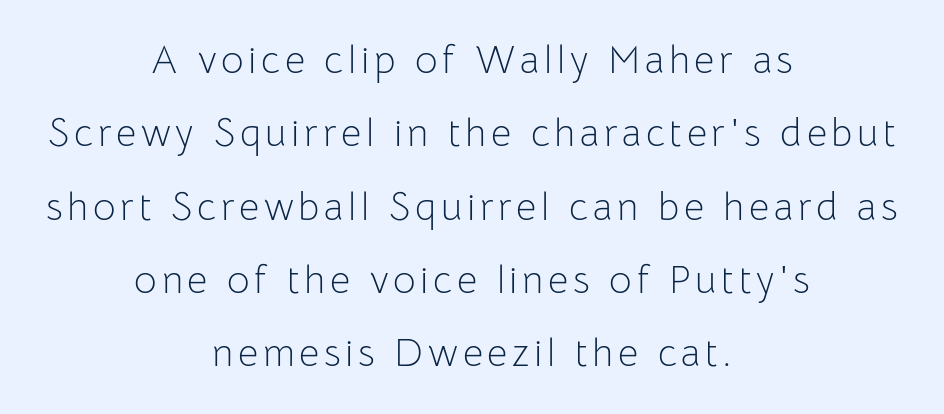
The image shows 39 px light sans-serif type, upright; set centered, line spacing 1.88x, not underlined; low stroke contrast and a medium x-height.
